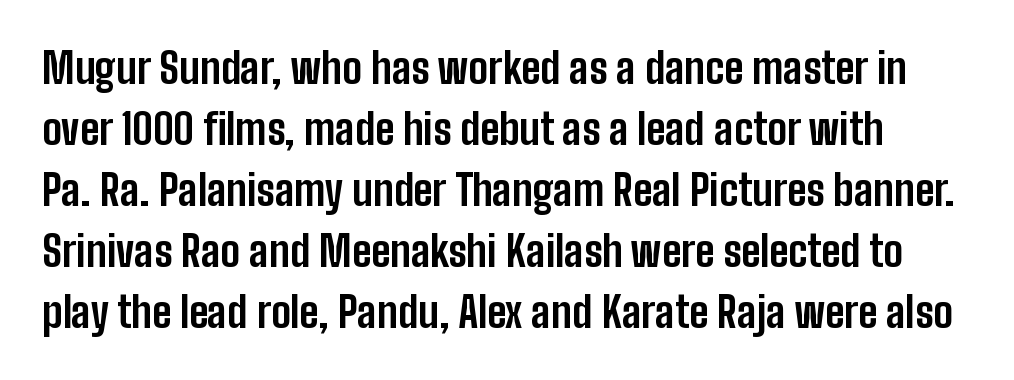
{"serif": "no", "italic": "no", "bold": "yes", "weight": "bold", "width": "condensed", "stroke_contrast": "low", "x_height": "medium", "monospaced": "no", "underline": "no", "line_spacing": "normal", "line_spacing_ratio": 1.45, "letter_spacing": "normal", "letter_spacing_em": 0.0, "glyph_px": 42}
